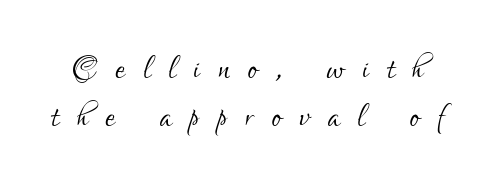
The passage shown stacks its lines with hardly any gap. Weight: regular or lighter. These lines are composed in type without serifs. Here the designer chose a conventional face with non-uniform glyph widths. Quick note: underline off. This rendering widens character spacing well past its baseline value.
